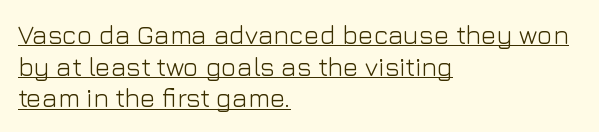
Does the lettering tilt? It doesn't — this is upright. The passage shown is underscored from start to finish. These lines are set flush left with a ragged right edge. Unbolded letterforms with no extra heft.
